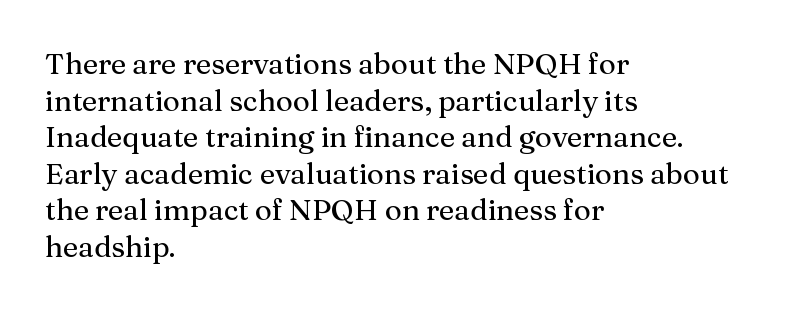
{"serif": "yes", "italic": "no", "width": "normal", "stroke_contrast": "medium", "x_height": "medium", "monospaced": "no", "underline": "no", "align": "left", "line_spacing": "normal", "line_spacing_ratio": 1.26, "letter_spacing": "normal", "letter_spacing_em": 0.0, "glyph_px": 29}
